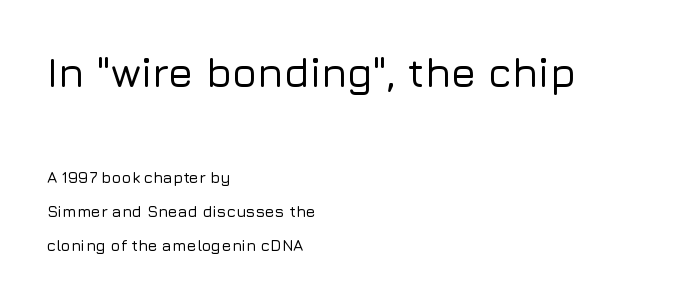
The axis of the letterforms is exactly vertical. Letterform terminals end flat and unadorned throughout the passage. Students, note that the glyphs here touch the page at normal intervals. The baseline area is clear. Here the designer chose a conventional face with non-uniform glyph widths. Rows of type keep a wide berth in the vertical direction.
